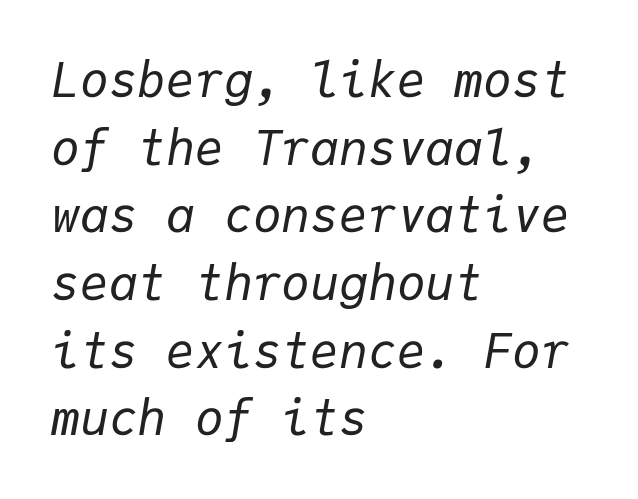
Successive baselines arrive at the customary interval. Characters are canted at an angle relative to the baseline's perpendicular. Beneath every word, the page is bare. Is this a fixed-width face? Yes — each glyph sits in an identical cell.
